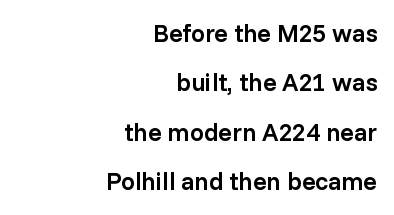
The image shows 25 px text type, upright; set right-aligned, loose line spacing (1.98x), normal letter spacing, not underlined.
